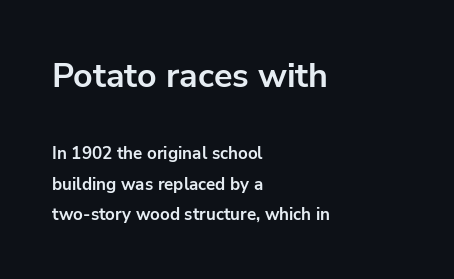
{"serif": "no", "italic": "no", "bold": "yes", "weight": "bold", "width": "normal", "stroke_contrast": "low", "x_height": "medium", "monospaced": "no", "underline": "no", "align": "left", "line_spacing_ratio": 1.81, "letter_spacing": "normal", "letter_spacing_em": 0.0, "larger_block": "first", "size_ratio": 2.0, "glyph_px": 34}
